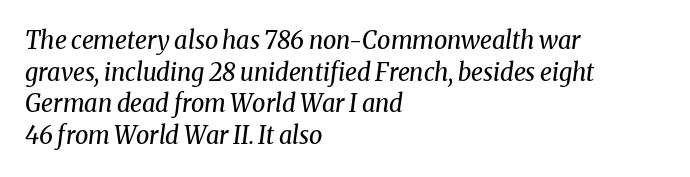
{"italic": "yes", "lean": "right", "slant_degrees": 8, "bold": "no", "underline": "no", "align": "left", "line_spacing": "normal", "line_spacing_ratio": 1.32, "letter_spacing": "normal", "letter_spacing_em": 0.0, "glyph_px": 24}
